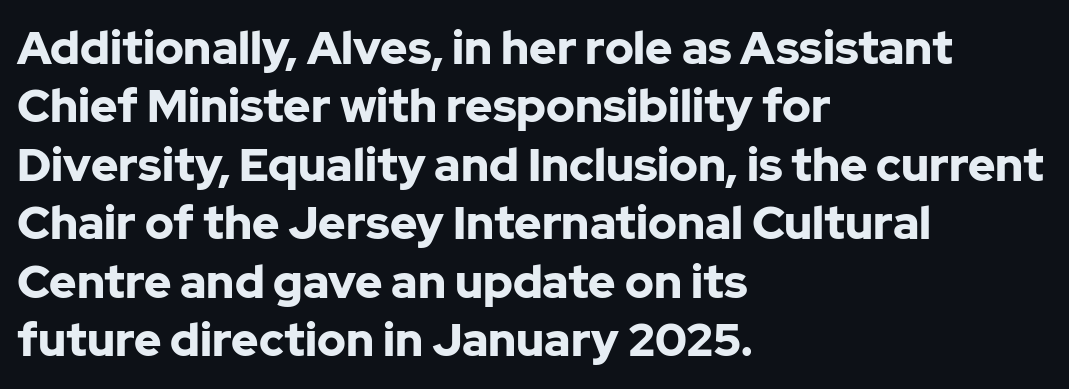
Think of a printed novel: that variable character pitch is what you see here. It's the straight-up-and-down kind of type. The designer left line spacing at the default. Left-aligned paragraph, ragged on the right. The letters are bold, with thick, heavy strokes. The font family rendered here belongs to the sans-serif group.
